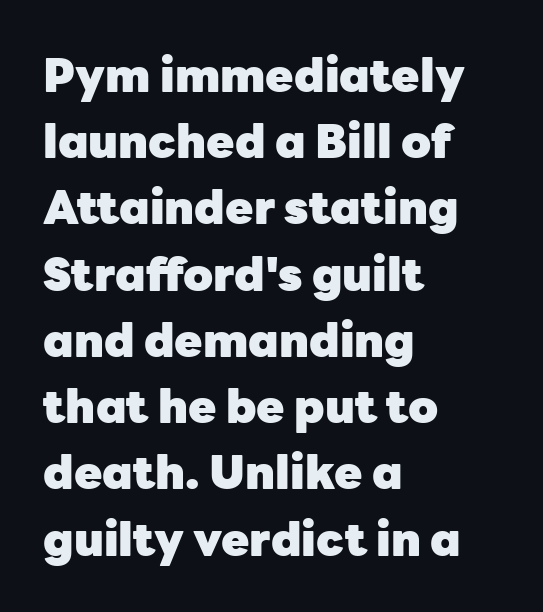
This rendering uses left alignment, leaving the right contour irregular. Check under the words: just untouched page. Check where the strokes stop: nothing finishes them off — pure sans. Looks like regular typesetting: each glyph gets only the width it needs.
